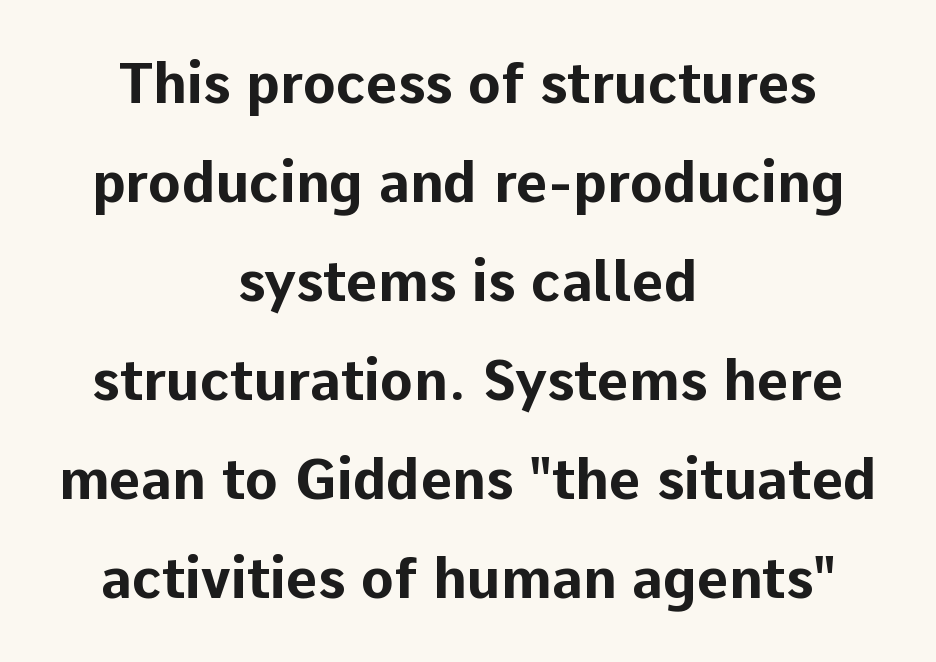
Each letter keeps its own natural width here, so spacing adapts to shape. Typographic density is high because the face is bold. In terms of posture, this sample is upright. Reading down the block, each line starts at a different indent, mirrored at its end. Inter-character spacing is left at the font's built-in metrics.
